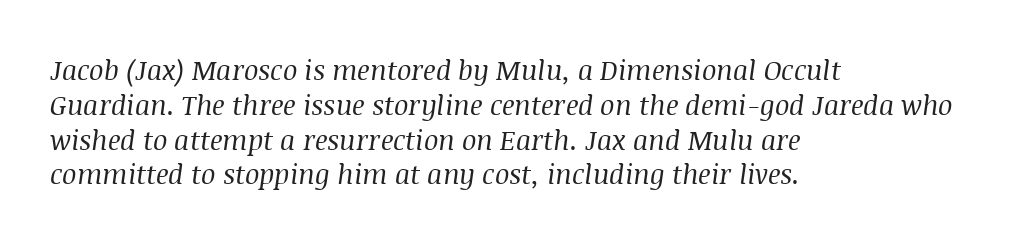
Q: Is the text bold? A: No.
Q: Is the text italic (slanted)? A: Yes, it leans right by about 8 degrees.
Q: Is the text underlined? A: No.
Q: How is the paragraph aligned? A: Left-aligned.
Q: Is the spacing between letters normal or unusually wide? A: Normal.
Q: Is the spacing between lines tight, normal or loose? A: Normal.
